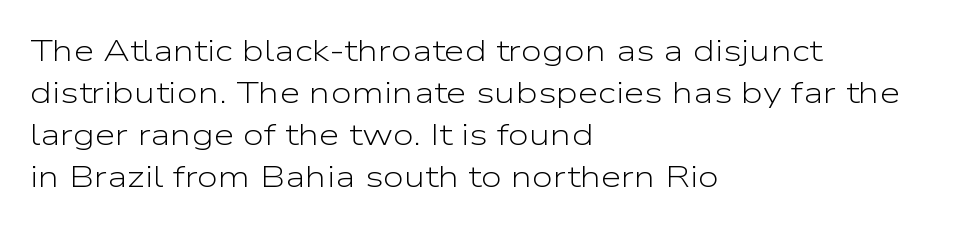
Here the designer chose a conventional face with non-uniform glyph widths. Each line starts at the same left margin while the right side varies. Baseline-to-baseline distance is the conventional proportion of letter height. Each row of text sits above clean, open space. The tracking reads as untouched default to a designer's eye.
